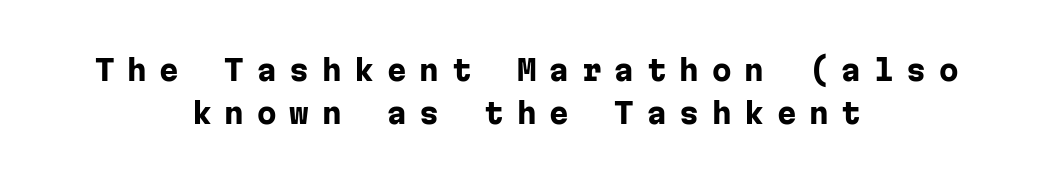
Neither beginnings nor endings align; midpoints do. Inter-character spacing is expanded well beyond the font's built-in metrics. Clear beneath every line of the passage. Monospaced: the letters line up in strict vertical columns. The face used here has the dense, thick strokes of a bold. Characters remain perfectly vertical along every line.
